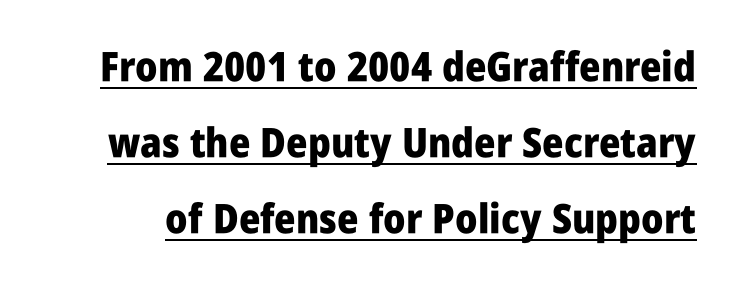
The image shows 41 px heavy, condensed sans-serif type, upright; set line spacing 1.85x, normal letter spacing, underlined; low stroke contrast and a large x-height.
